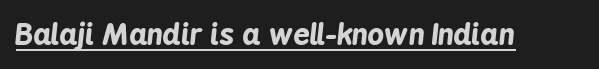
The image shows 29 px bold, condensed type, italic (leaning right); set normal letter spacing, underlined; low stroke contrast and a medium x-height.
